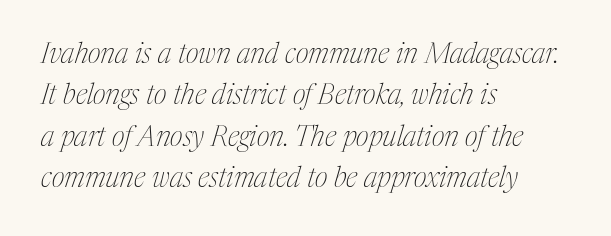
The image shows 28 px thin, condensed serif type, italic (leaning right); set left-aligned, normal line spacing (1.48x), normal letter spacing, not underlined; medium stroke contrast and a medium x-height.
